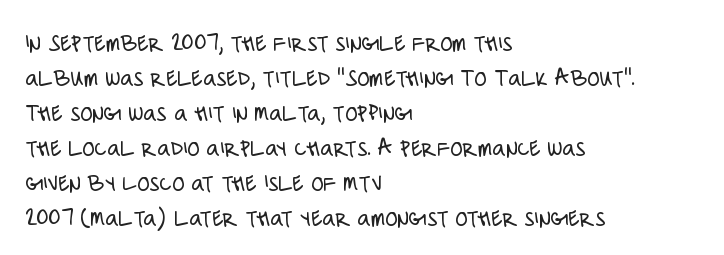
Nobody drew a line under any word here. The passage is arranged the way most books set body copy — flush left. Is the stroke heavy? The answer is a plain regular-or-lighter. Nobody touched the tracking dial on this one. A roman cut, with each character standing at attention. The space between consecutive lines is moderate.
